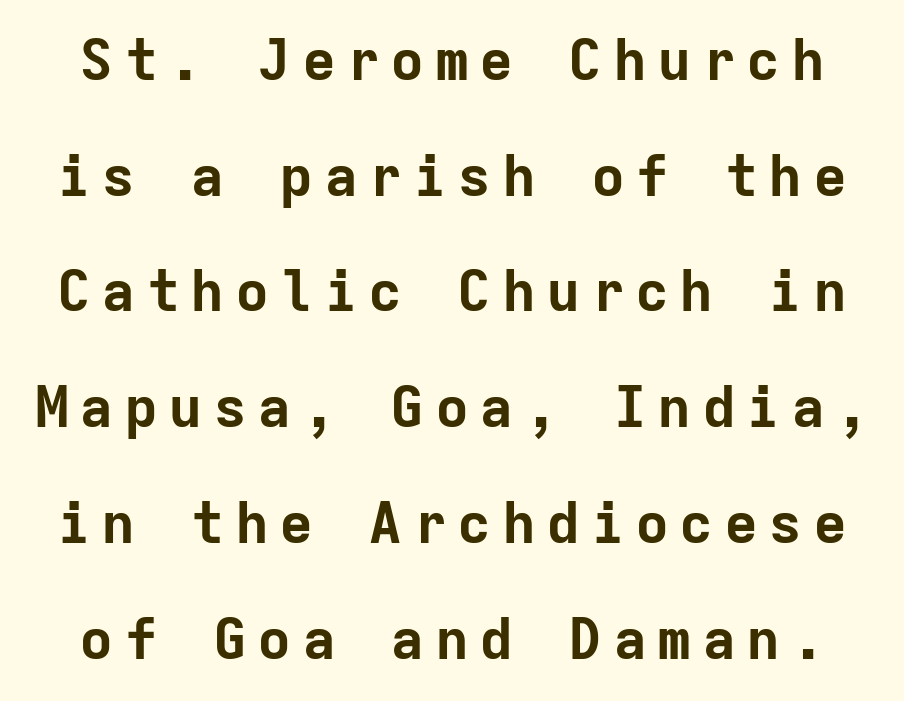
Q: Is the text bold? A: Yes.
Q: Is the text italic (slanted)? A: No, it is upright.
Q: Is the typeface a serif or a sans-serif typeface? A: Sans-serif.
Q: Is the text underlined? A: No.
Q: Is the spacing between lines tight, normal or loose? A: Loose.
Q: Width (condensed, normal, or wide)? A: Normal.
Q: Stroke contrast? A: Low.
Q: x-height? A: Medium.
Q: Monospaced? A: Yes.
